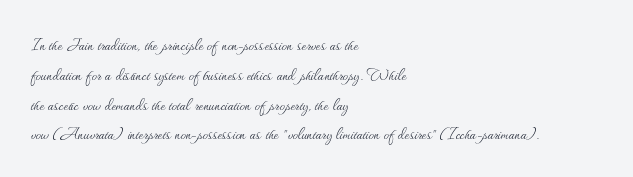
Q: Is the text bold? A: No.
Q: Is the text italic (slanted)? A: Yes.
Q: Is the text underlined? A: No.
Q: How is the paragraph aligned? A: Left-aligned.
Q: Is the spacing between letters normal or unusually wide? A: Normal.
Q: Is the spacing between lines tight, normal or loose? A: Normal.
